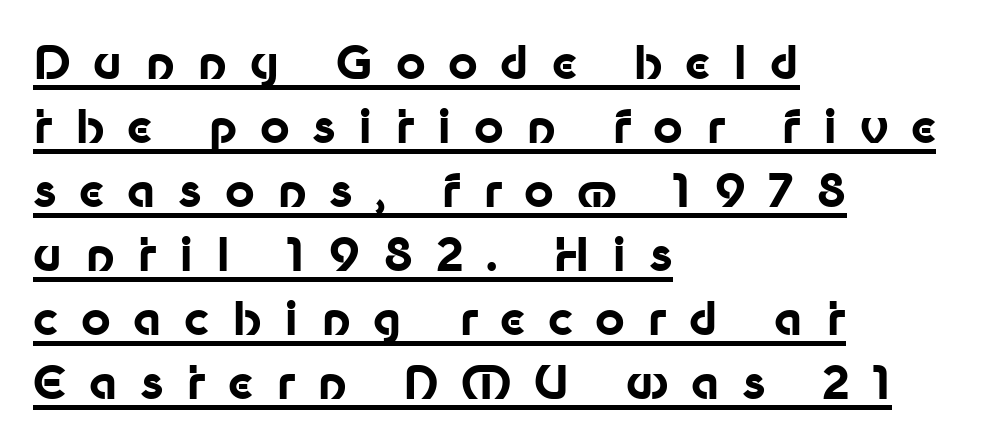
{"serif": "no", "italic": "no", "bold": "yes", "weight": "bold", "width": "normal", "stroke_contrast": "low", "x_height": "medium", "monospaced": "no", "underline": "yes", "align": "left", "line_spacing": "normal", "line_spacing_ratio": 1.39, "letter_spacing": "wide", "letter_spacing_em": 0.49, "glyph_px": 46}
